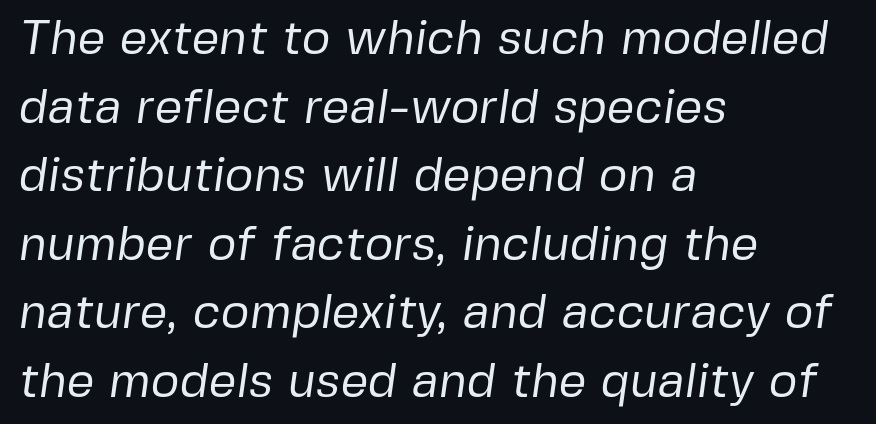
{"serif": "no", "bold": "no", "weight": "regular", "width": "normal", "stroke_contrast": "low", "x_height": "medium", "monospaced": "no", "underline": "no", "align": "left", "line_spacing": "normal", "line_spacing_ratio": 1.4, "letter_spacing": "normal", "letter_spacing_em": 0.0, "glyph_px": 49}
